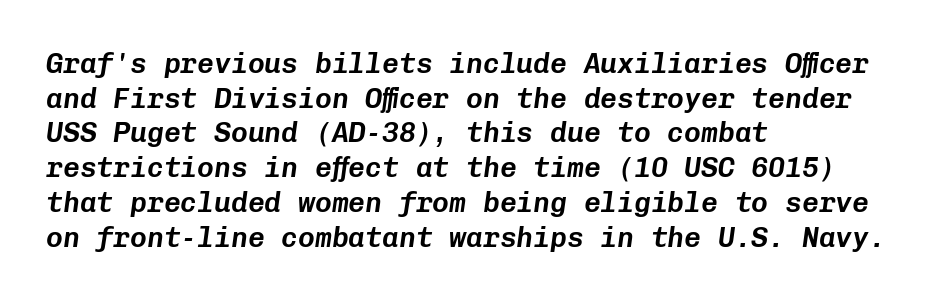
Q: Is the text italic (slanted)? A: Yes, it leans right by about 8 degrees.
Q: Is the text underlined? A: No.
Q: How is the paragraph aligned? A: Left-aligned.
Q: Is the spacing between letters normal or unusually wide? A: Normal.
Q: Width (condensed, normal, or wide)? A: Normal.
Q: Stroke contrast? A: Low.
Q: x-height? A: Medium.
Q: Monospaced? A: Yes.
